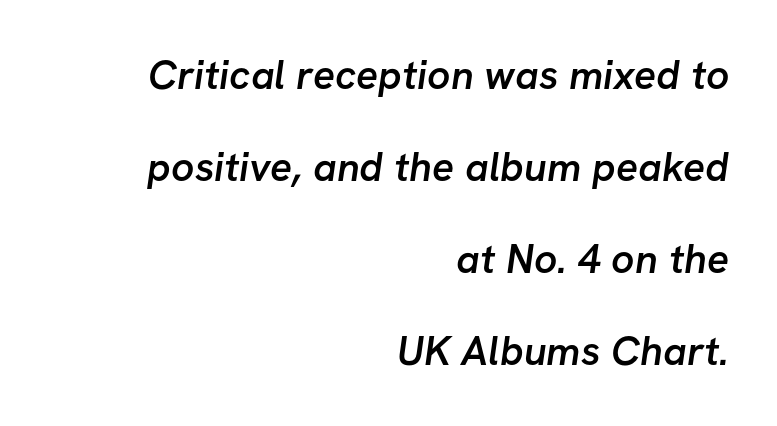
{"serif": "no", "bold": "semi", "weight": "semibold", "width": "normal", "stroke_contrast": "low", "x_height": "medium", "monospaced": "no", "underline": "no", "align": "right", "line_spacing": "loose", "line_spacing_ratio": 2.24, "letter_spacing": "normal", "letter_spacing_em": 0.0, "glyph_px": 41}
